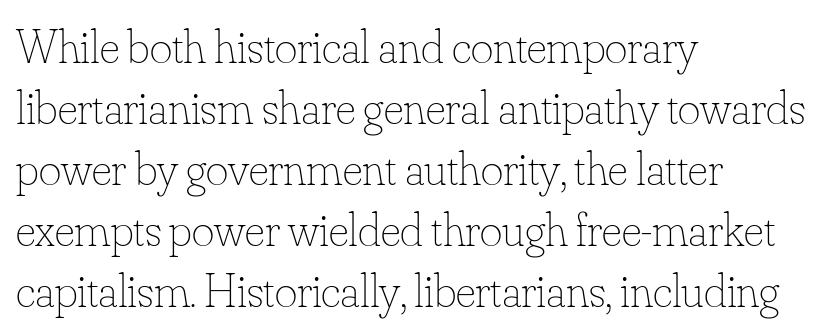
{"italic": "no", "bold": "no", "weight": "thin", "width": "normal", "stroke_contrast": "low", "x_height": "small", "monospaced": "no", "underline": "no", "align": "left", "line_spacing": "normal", "line_spacing_ratio": 1.27, "letter_spacing": "normal", "letter_spacing_em": 0.0, "glyph_px": 48}
